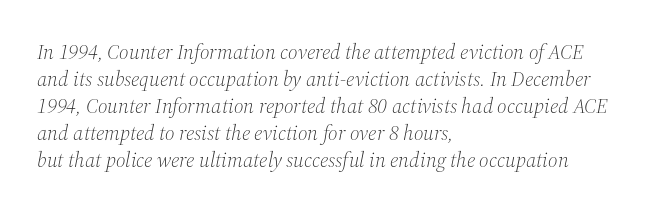
An italicized treatment has been applied to the whole sample. The space between consecutive lines is moderate. Check the space under the baseline: it is left empty. In terms of letterspacing, this is plain default setting. Weight: in the light-to-regular range.
